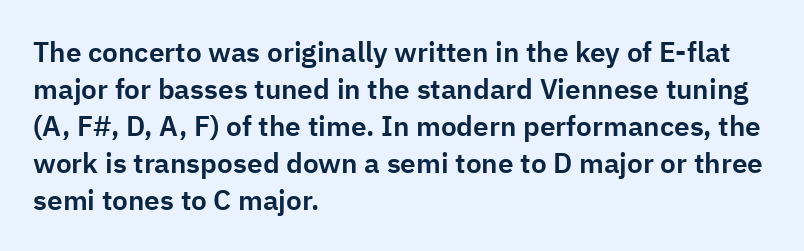
Q: Is the text italic (slanted)? A: No, it is upright.
Q: Is the typeface a serif or a sans-serif typeface? A: Sans-serif.
Q: Is the text underlined? A: No.
Q: How is the paragraph aligned? A: Left-aligned.
Q: Is the spacing between letters normal or unusually wide? A: Normal.
Q: Is the spacing between lines tight, normal or loose? A: Normal.
Q: Width (condensed, normal, or wide)? A: Normal.
Q: Stroke contrast? A: Low.
Q: x-height? A: Medium.
Q: Monospaced? A: No.
